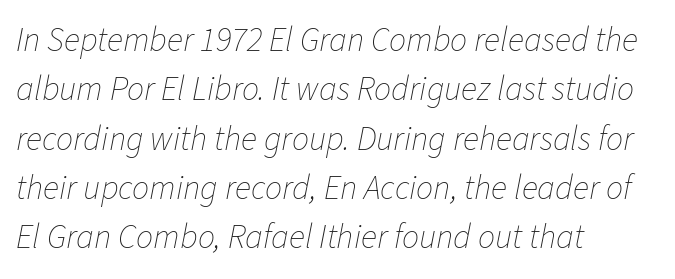
{"italic": "yes", "lean": "right", "slant_degrees": 11, "bold": "no", "weight": "thin", "width": "normal", "stroke_contrast": "low", "x_height": "medium", "monospaced": "no", "underline": "no", "align": "left", "line_spacing": "normal", "line_spacing_ratio": 1.45, "letter_spacing": "normal", "letter_spacing_em": 0.0, "glyph_px": 34}
